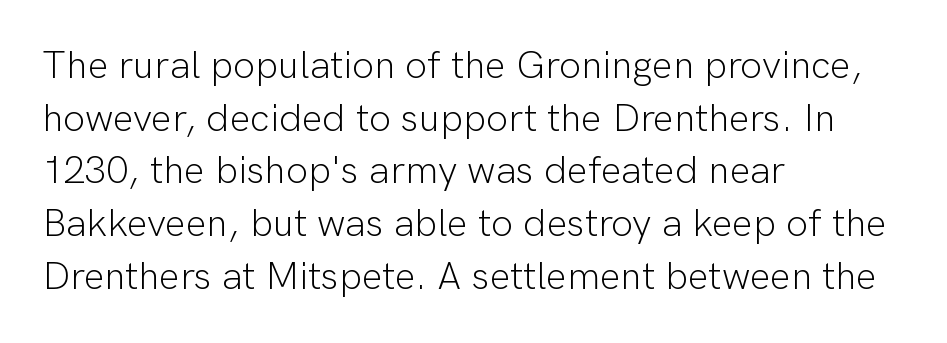
Q: Is the text bold? A: No.
Q: Is the text italic (slanted)? A: No, it is upright.
Q: Is the typeface a serif or a sans-serif typeface? A: Sans-serif.
Q: Is the text underlined? A: No.
Q: How is the paragraph aligned? A: Left-aligned.
Q: Is the spacing between letters normal or unusually wide? A: Normal.
Q: Is the spacing between lines tight, normal or loose? A: Normal.
Q: Width (condensed, normal, or wide)? A: Normal.
Q: Stroke contrast? A: Low.
Q: x-height? A: Medium.
Q: Monospaced? A: No.
